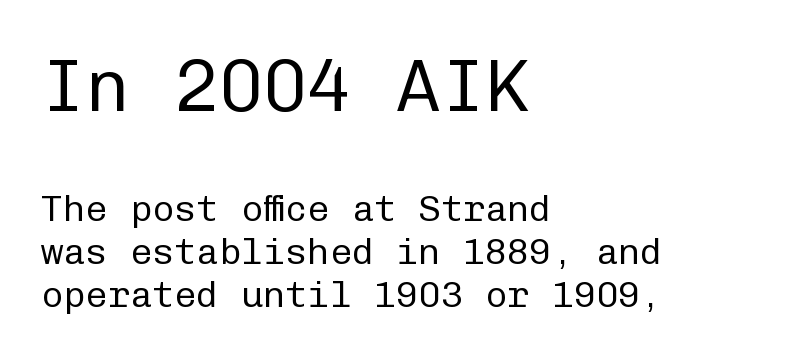
Q: Is the text bold? A: No.
Q: Is the text italic (slanted)? A: No, it is upright.
Q: Is the typeface a serif or a sans-serif typeface? A: Sans-serif.
Q: Is the text underlined? A: No.
Q: How is the paragraph aligned? A: Left-aligned.
Q: Is the spacing between letters normal or unusually wide? A: Normal.
Q: Which block of text is set in a larger size, the first (top) or the second (bottom)? A: The first (top) one.
Q: Width (condensed, normal, or wide)? A: Normal.
Q: Stroke contrast? A: Low.
Q: x-height? A: Medium.
Q: Monospaced? A: Yes.
